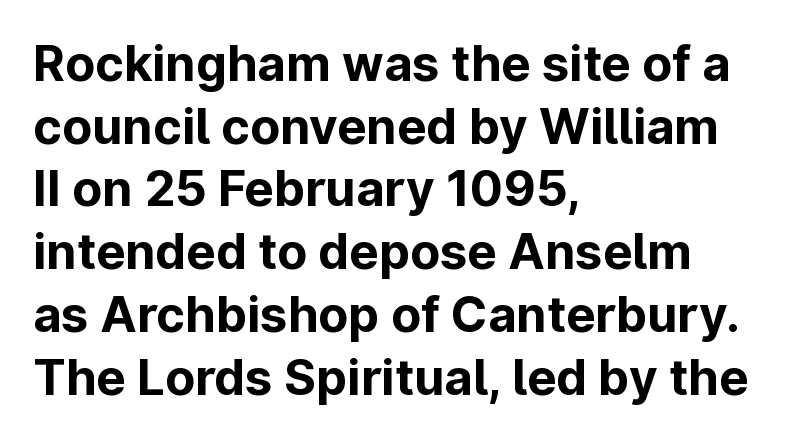
The image shows 49 px bold sans-serif type, upright; set left-aligned, normal line spacing (1.28x), normal letter spacing, not underlined; low stroke contrast and a medium x-height.
